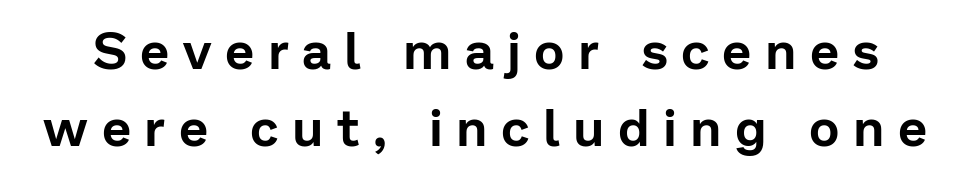
{"serif": "no", "italic": "no", "width": "normal", "stroke_contrast": "low", "x_height": "medium", "monospaced": "no", "underline": "no", "line_spacing": "normal", "line_spacing_ratio": 1.48, "letter_spacing": "wide", "letter_spacing_em": 0.26, "glyph_px": 52}
